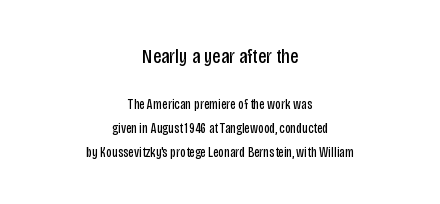
The image shows 21 px text type, upright; set centered, normal line spacing (1.69x), normal letter spacing, not underlined; the first (top) block is 1.5x larger.
